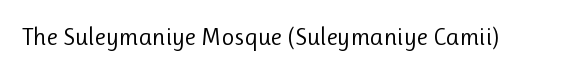
{"italic": "no", "bold": "no", "underline": "no", "letter_spacing": "normal", "letter_spacing_em": 0.0, "glyph_px": 25}
